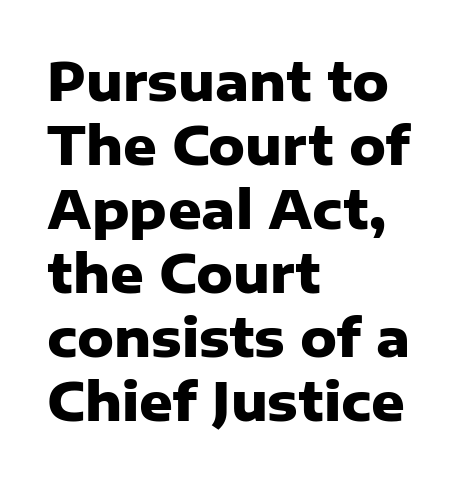
{"serif": "no", "italic": "no", "bold": "yes", "weight": "heavy", "width": "normal", "stroke_contrast": "low", "x_height": "medium", "monospaced": "no", "underline": "no", "align": "left", "line_spacing_ratio": 1.23, "letter_spacing": "normal", "letter_spacing_em": 0.0, "glyph_px": 52}
